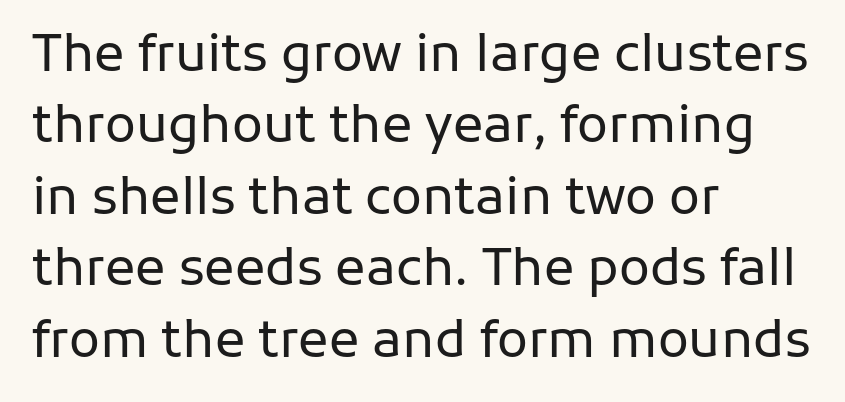
The letters look calm and open, with moderate or lighter stems. Honestly, there is no underline to notice here at all. Style check: upright. The passage is arranged the way most books set body copy — flush left.
